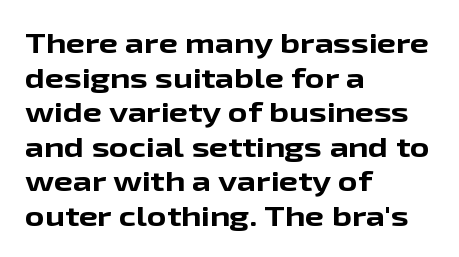
Compared with typical body copy, the letter spacing here is the same. The setting favours the left margin, as ordinary paragraphs usually do. Heft: maximum for text — a bold. Beneath every word, the page is bare. Successive baselines arrive at the customary interval. These lines were composed using upright roman letters.
